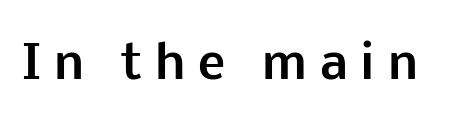
Typesetter's note: full bold, strokes at maximum text heaviness. Display-style spreading of the glyphs; the letterfit is very open. Rule under the text: the space is simply empty. Spacing verdict: proportional, widths tailored to each character. The typography opts for an upright posture over an oblique one. Unlike a traditional serif, this face leaves its strokes unadorned.
